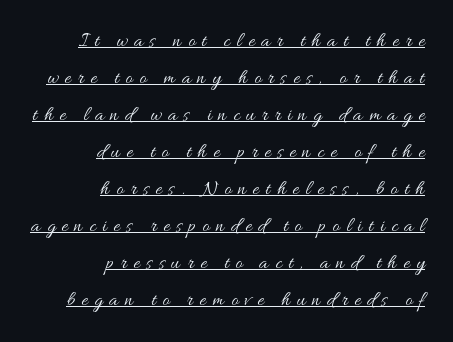
{"bold": "no", "underline": "yes", "align": "right", "line_spacing_ratio": 1.85, "letter_spacing": "wide", "letter_spacing_em": 0.33, "glyph_px": 20}
